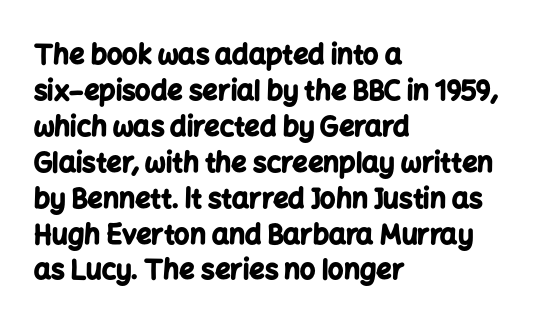
Q: Is the text bold? A: Yes.
Q: Is the text italic (slanted)? A: No, it is upright.
Q: Is the text underlined? A: No.
Q: How is the paragraph aligned? A: Left-aligned.
Q: Is the spacing between letters normal or unusually wide? A: Normal.
Q: Is the spacing between lines tight, normal or loose? A: Normal.
